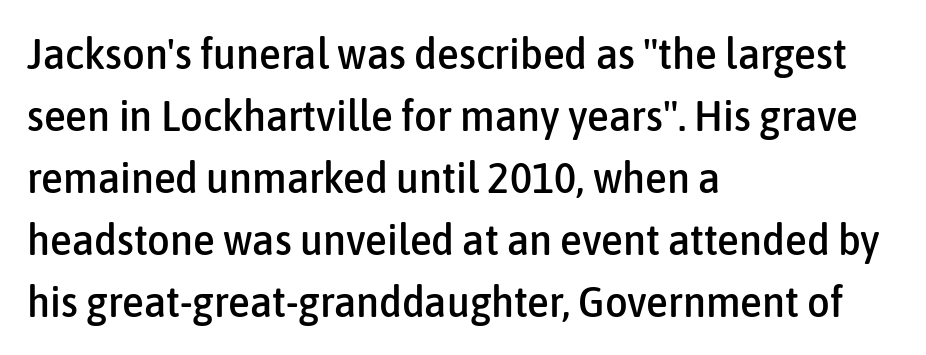
The image shows 44 px condensed sans-serif type, upright; set left-aligned, normal line spacing (1.41x), normal letter spacing, not underlined; low stroke contrast and a medium x-height.
